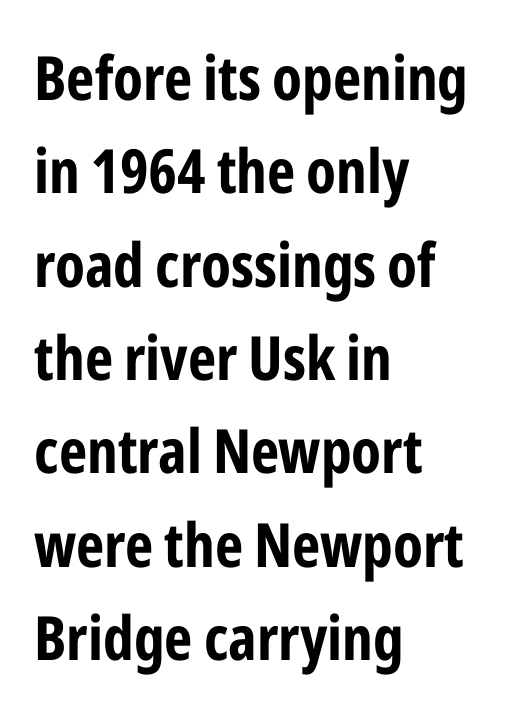
{"serif": "no", "italic": "no", "bold": "yes", "weight": "bold", "width": "condensed", "stroke_contrast": "low", "x_height": "medium", "monospaced": "no", "underline": "no", "align": "left", "line_spacing": "normal", "line_spacing_ratio": 1.53, "letter_spacing": "normal", "letter_spacing_em": 0.0, "glyph_px": 61}
